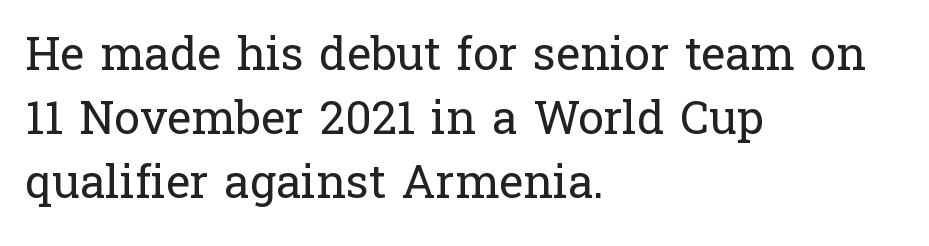
{"serif": "yes", "italic": "no", "bold": "no", "weight": "regular", "width": "normal", "stroke_contrast": "low", "x_height": "medium", "monospaced": "no", "underline": "no", "align": "left", "line_spacing": "normal", "line_spacing_ratio": 1.39, "letter_spacing": "normal", "letter_spacing_em": 0.0, "glyph_px": 46}
